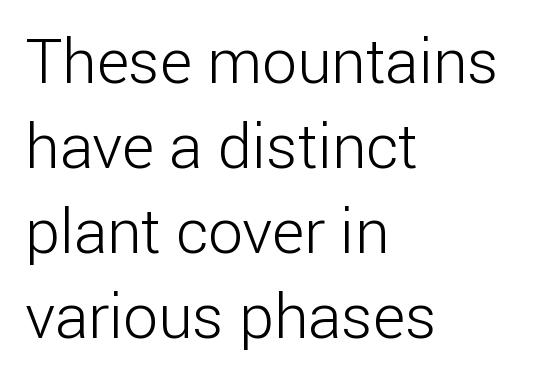
Q: Is the text bold? A: No.
Q: Is the text italic (slanted)? A: No, it is upright.
Q: Is the typeface a serif or a sans-serif typeface? A: Sans-serif.
Q: Is the text underlined? A: No.
Q: How is the paragraph aligned? A: Left-aligned.
Q: Is the spacing between letters normal or unusually wide? A: Normal.
Q: Is the spacing between lines tight, normal or loose? A: Normal.
Q: Width (condensed, normal, or wide)? A: Normal.
Q: Stroke contrast? A: Low.
Q: x-height? A: Medium.
Q: Monospaced? A: No.
